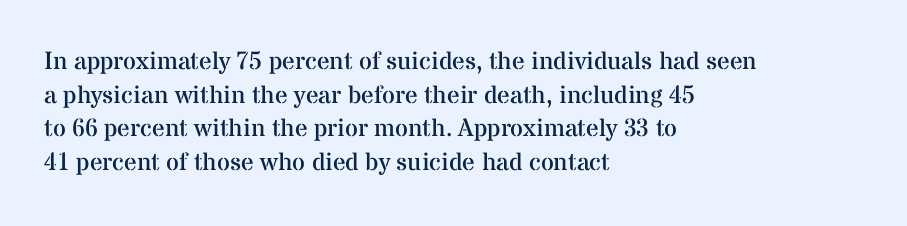
Q: Is the text bold? A: No.
Q: Is the text italic (slanted)? A: No, it is upright.
Q: Is the text underlined? A: No.
Q: How is the paragraph aligned? A: Left-aligned.
Q: Is the spacing between letters normal or unusually wide? A: Normal.
Q: Is the spacing between lines tight, normal or loose? A: Normal.
